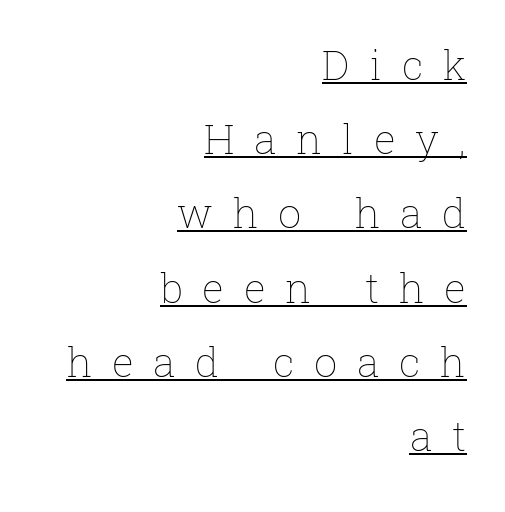
{"italic": "no", "bold": "no", "weight": "thin", "width": "normal", "stroke_contrast": "low", "x_height": "medium", "monospaced": "no", "underline": "yes", "align": "right", "line_spacing_ratio": 1.81, "letter_spacing": "wide", "letter_spacing_em": 0.48, "glyph_px": 41}
